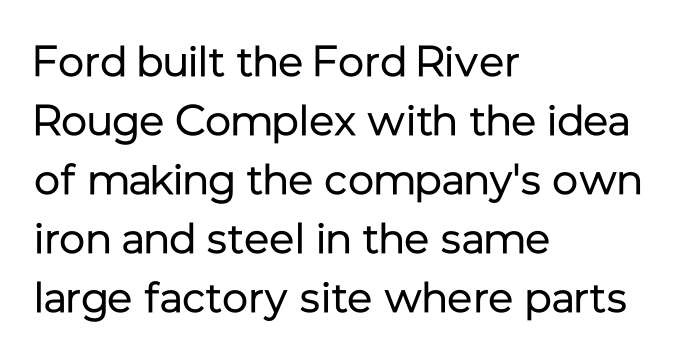
The image shows 43 px regular-weight sans-serif type, upright; set left-aligned, normal line spacing (1.37x), normal letter spacing, not underlined; low stroke contrast and a medium x-height.
